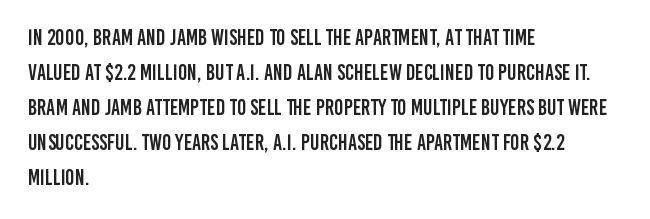
{"italic": "no", "underline": "no", "align": "left", "line_spacing": "normal", "line_spacing_ratio": 1.59, "letter_spacing": "normal", "letter_spacing_em": 0.0, "glyph_px": 22}
